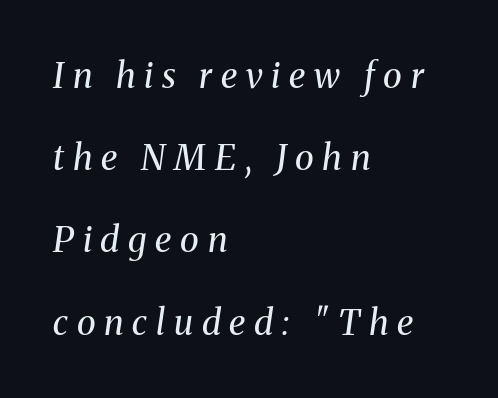
{"serif": "yes", "italic": "yes", "lean": "right", "slant_degrees": 8, "bold": "no", "weight": "regular", "width": "normal", "stroke_contrast": "medium", "x_height": "medium", "monospaced": "no", "underline": "no", "align": "left", "line_spacing": "loose", "line_spacing_ratio": 2.35, "letter_spacing": "wide", "letter_spacing_em": 0.25, "glyph_px": 35}
